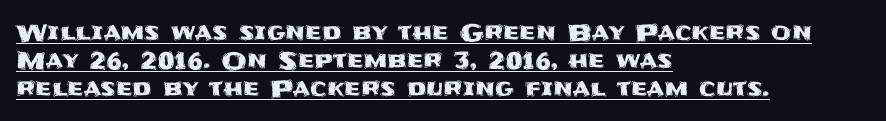
Q: Is the text italic (slanted)? A: No, it is upright.
Q: Is the text underlined? A: Yes.
Q: How is the paragraph aligned? A: Left-aligned.
Q: Is the spacing between letters normal or unusually wide? A: Normal.
